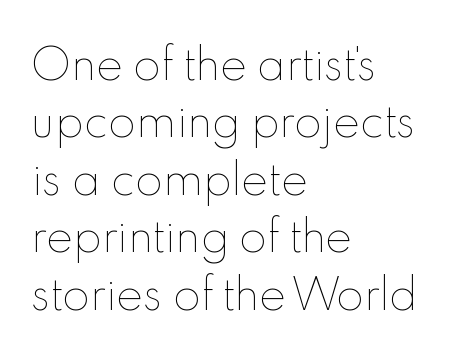
The image shows 41 px thin type, upright; set left-aligned, normal line spacing (1.4x), normal letter spacing, not underlined; a small x-height.
